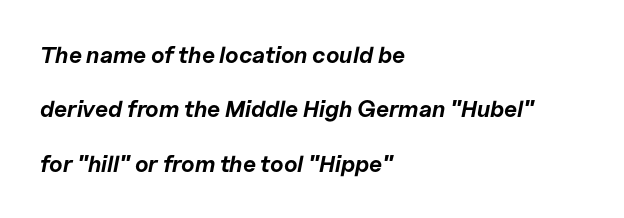
Q: Is the text bold? A: Yes.
Q: Is the text italic (slanted)? A: Yes, it leans right by about 11 degrees.
Q: Is the text underlined? A: No.
Q: How is the paragraph aligned? A: Left-aligned.
Q: Is the spacing between letters normal or unusually wide? A: Normal.
Q: Is the spacing between lines tight, normal or loose? A: Loose.
